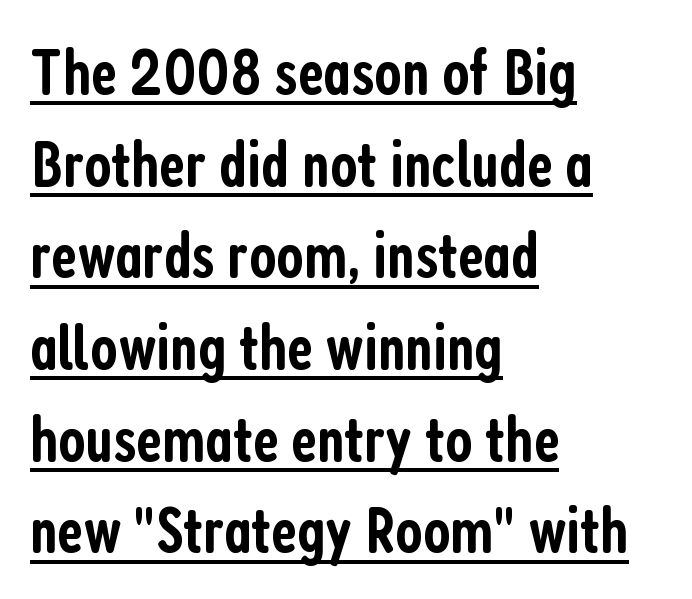
Weight check: semibold — heavier than regular, not quite bold. I'd call this a sans setting — the letters go barefoot. Tall strokes in this sample are plumb rather than angled. Underline: present.
